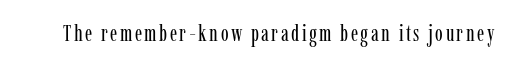
The image shows 23 px text type, upright; set not underlined.
